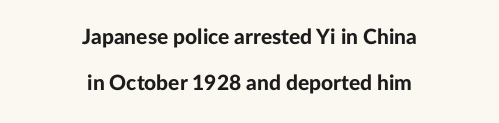
Q: Is the text bold? A: Yes.
Q: Is the text italic (slanted)? A: No, it is upright.
Q: Is the text underlined? A: No.
Q: How is the paragraph aligned? A: Centered.
Q: Is the spacing between letters normal or unusually wide? A: Normal.
Q: Is the spacing between lines tight, normal or loose? A: Loose.
